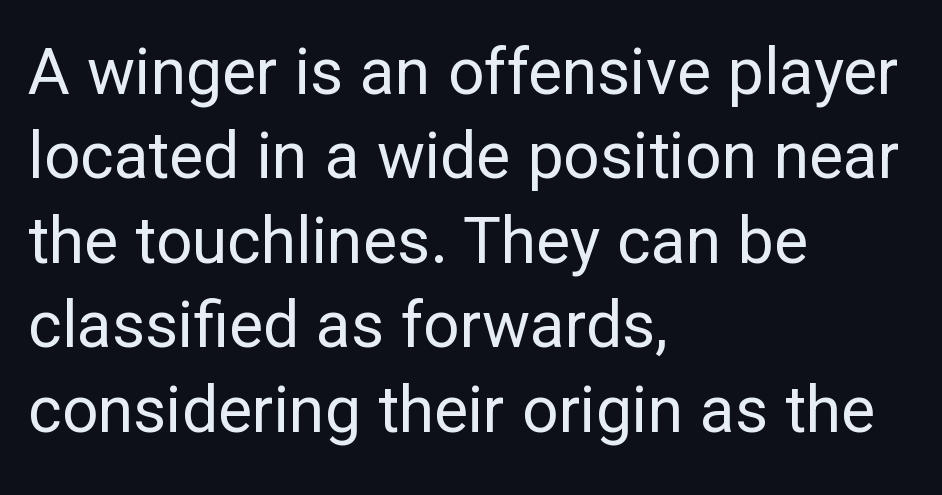
{"serif": "no", "italic": "no", "bold": "no", "weight": "regular", "width": "normal", "stroke_contrast": "low", "x_height": "medium", "monospaced": "no", "underline": "no", "align": "left", "line_spacing": "normal", "line_spacing_ratio": 1.32, "letter_spacing": "normal", "letter_spacing_em": 0.0, "glyph_px": 64}
